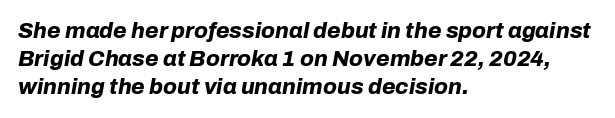
The image shows 22 px bold type, italic (leaning right); set left-aligned, normal line spacing (1.28x), normal letter spacing, not underlined.
